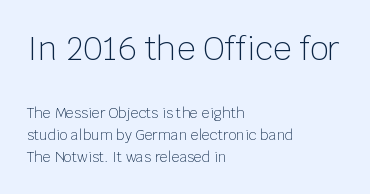
The rows are spaced the way most documents space them. Compared with typical body copy, the letter spacing here is the same. Notice how the passage keeps a crisp vertical edge on the left only. Here the first block reads like a headline and the second like body copy.
